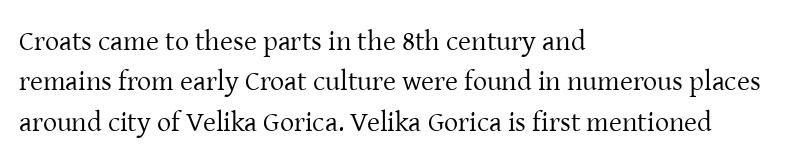
The image shows 28 px regular-weight serif type, upright; set left-aligned, normal line spacing (1.44x), normal letter spacing, not underlined; low stroke contrast and a medium x-height.
